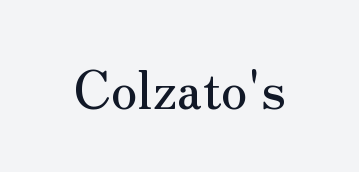
This rendering employs a face with finishing strokes, i.e., a serif. Nobody touched the tracking dial on this one. No word sits above an underline. Note the varied advance widths — an 'i' is clearly narrower than an 'm'. The typography opts for an upright posture over an oblique one.
